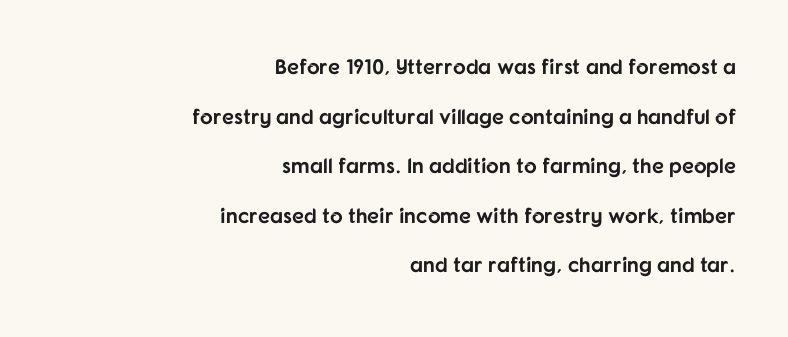
{"italic": "no", "bold": "yes", "underline": "no", "align": "right", "line_spacing": "loose", "line_spacing_ratio": 2.36, "letter_spacing": "normal", "letter_spacing_em": 0.0, "glyph_px": 21}
